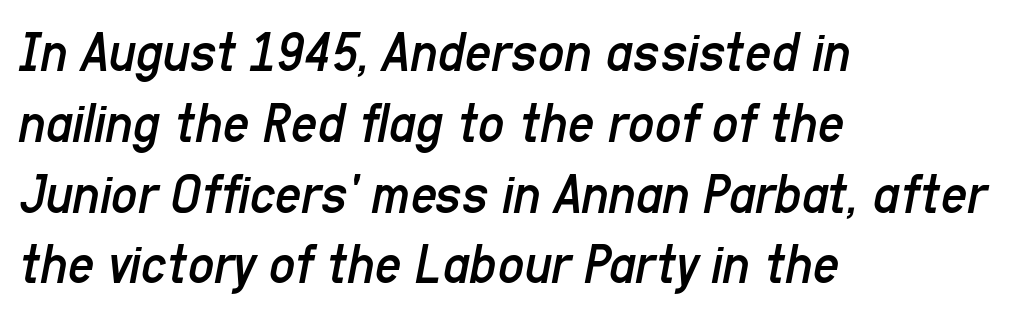
You could not count columns in this text — the font is proportionally spaced. The compositor pushed each line to the left boundary. It's the slanting kind of type. Look at the tracking — it's just the regular setting, nothing added. Weight: in the light-to-regular range.
